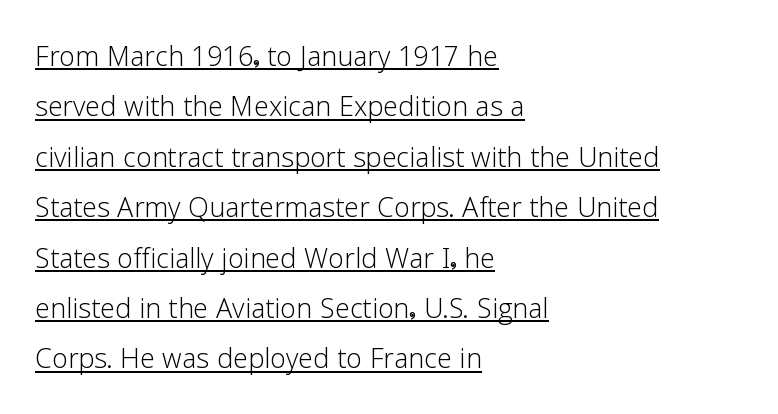
The image shows 36 px light sans-serif type, upright; set left-aligned, normal line spacing (1.4x), normal letter spacing, underlined; low stroke contrast and a medium x-height.
